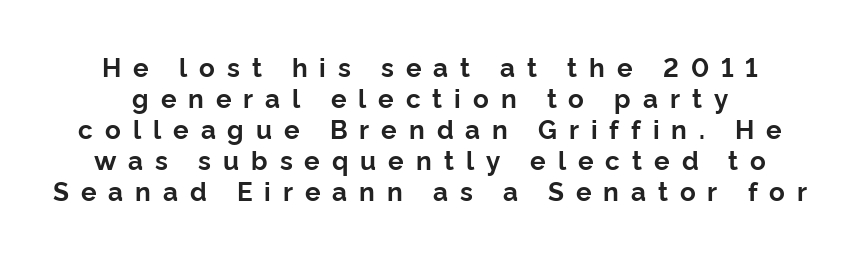
Q: Is the text bold? A: Yes.
Q: Is the text italic (slanted)? A: No, it is upright.
Q: Is the text underlined? A: No.
Q: Is the spacing between letters normal or unusually wide? A: Unusually wide.
